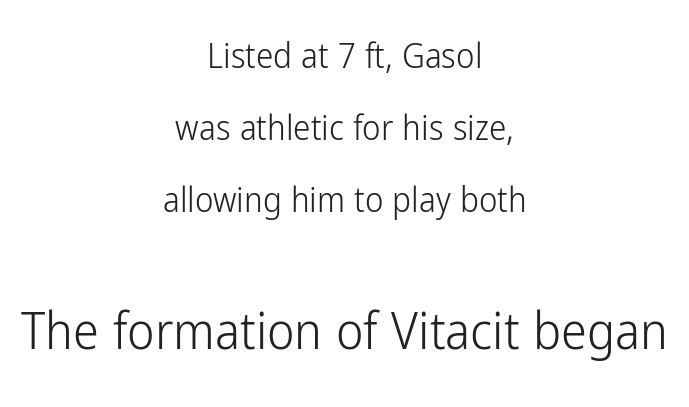
The designer gave the closing block more size than the opening block. The specimen reads as upright at a glance. The vertical gap from one line to the next is large. Stem width sits at or under what a default text font uses. One-word summary of the alignment: center. Are there feet on the stems? There aren't — it's a sans.
